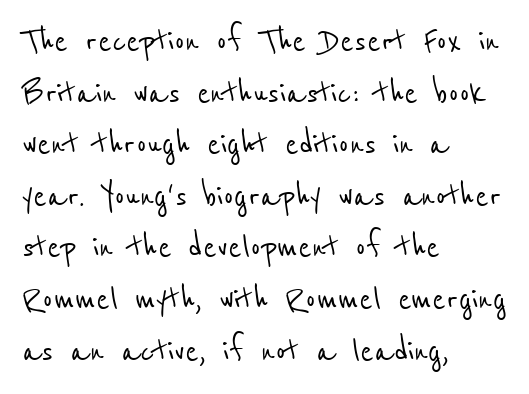
Q: Is the typeface a serif or a sans-serif typeface? A: Sans-serif.
Q: Is the text underlined? A: No.
Q: How is the paragraph aligned? A: Left-aligned.
Q: Is the spacing between letters normal or unusually wide? A: Normal.
Q: Is the spacing between lines tight, normal or loose? A: Normal.
Q: Width (condensed, normal, or wide)? A: Condensed.
Q: Stroke contrast? A: Low.
Q: x-height? A: Medium.
Q: Monospaced? A: No.
